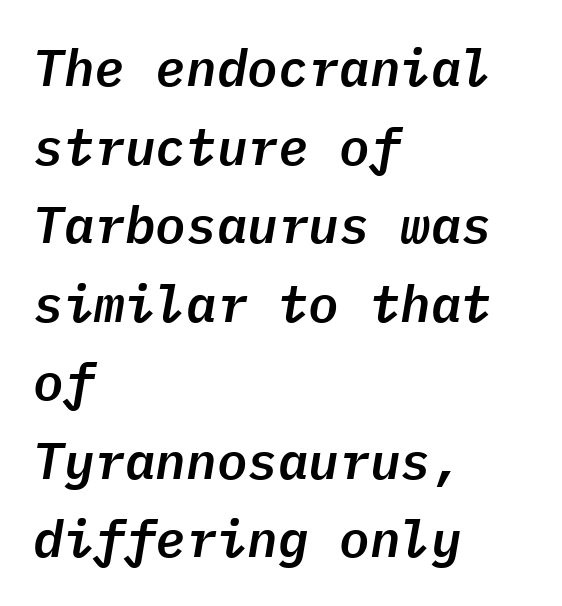
{"italic": "yes", "lean": "right", "slant_degrees": 9, "width": "normal", "stroke_contrast": "low", "x_height": "medium", "monospaced": "yes", "underline": "no", "align": "left", "line_spacing": "normal", "line_spacing_ratio": 1.54, "letter_spacing": "normal", "letter_spacing_em": 0.0, "glyph_px": 51}
